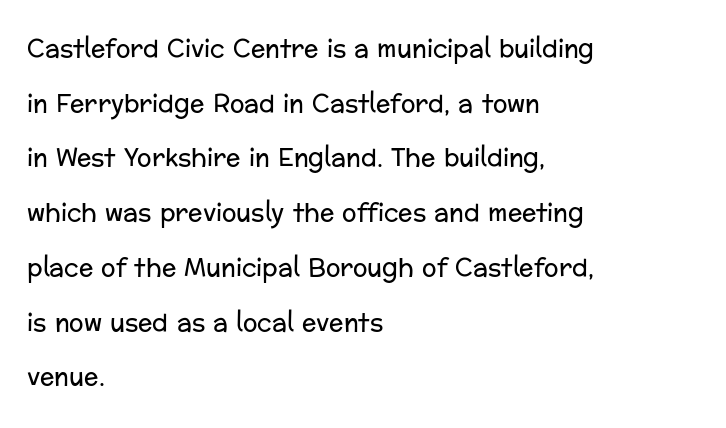
{"italic": "no", "bold": "no", "underline": "no", "align": "left", "line_spacing": "loose", "line_spacing_ratio": 2.28, "letter_spacing": "normal", "letter_spacing_em": 0.0, "glyph_px": 24}
